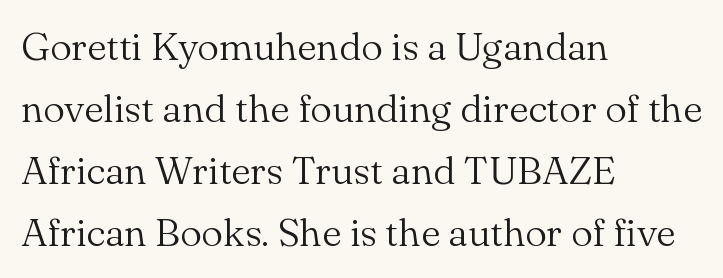
{"serif": "yes", "italic": "no", "bold": "no", "weight": "light", "width": "normal", "stroke_contrast": "medium", "x_height": "small", "monospaced": "no", "underline": "no", "align": "left", "line_spacing": "normal", "line_spacing_ratio": 1.59, "letter_spacing": "normal", "letter_spacing_em": 0.0, "glyph_px": 39}
